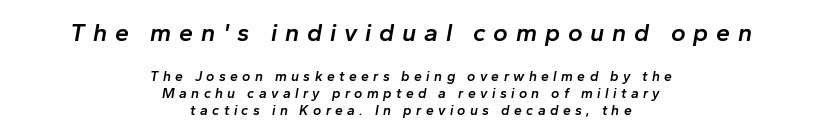
{"italic": "yes", "lean": "right", "slant_degrees": 10, "bold": "semi", "underline": "no", "align": "center", "line_spacing_ratio": 1.21, "letter_spacing": "wide", "letter_spacing_em": 0.31, "larger_block": "first", "size_ratio": 1.79, "glyph_px": 25}
